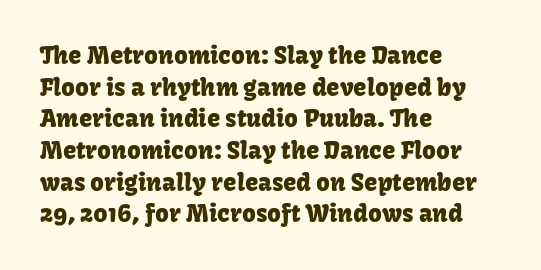
The letterforms sit shoulder to shoulder at normal distance. In terms of leading, this rendering sits right in the middle. The rendering anchors every line to the left-hand side. Style check: upright.
